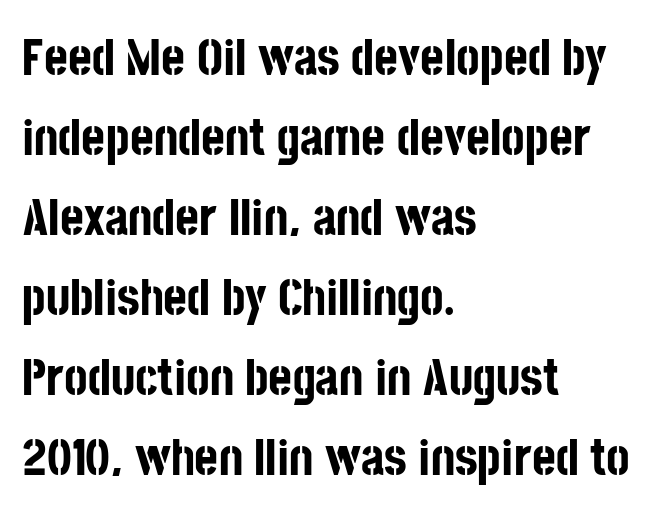
Q: Is the text bold? A: Yes.
Q: Is the text italic (slanted)? A: No, it is upright.
Q: Is the typeface a serif or a sans-serif typeface? A: Sans-serif.
Q: Is the text underlined? A: No.
Q: How is the paragraph aligned? A: Left-aligned.
Q: Is the spacing between letters normal or unusually wide? A: Normal.
Q: Is the spacing between lines tight, normal or loose? A: Normal.
Q: Width (condensed, normal, or wide)? A: Condensed.
Q: Stroke contrast? A: Low.
Q: x-height? A: Large.
Q: Monospaced? A: No.
